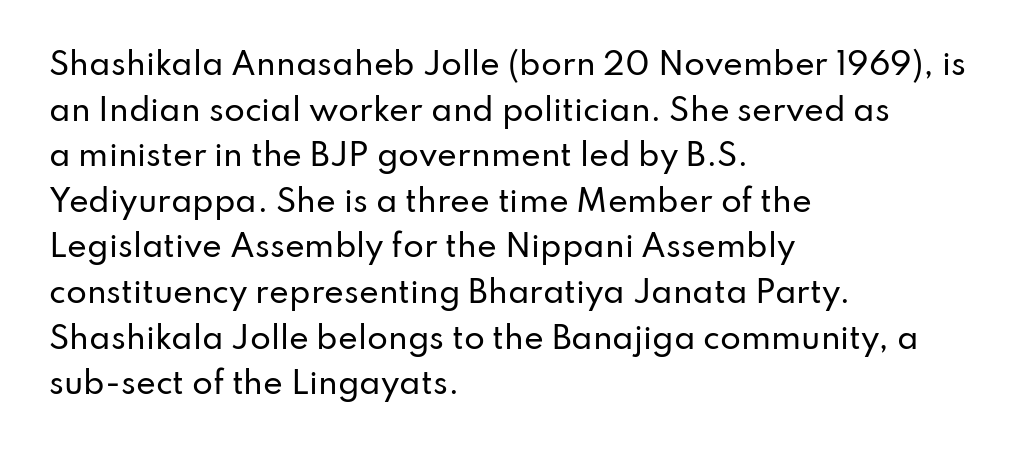
The passage shown has conventional tracking throughout. The specimen reads as upright at a glance. The rag falls on the right side of this text block. Here the designer chose a conventional face with non-uniform glyph widths.
